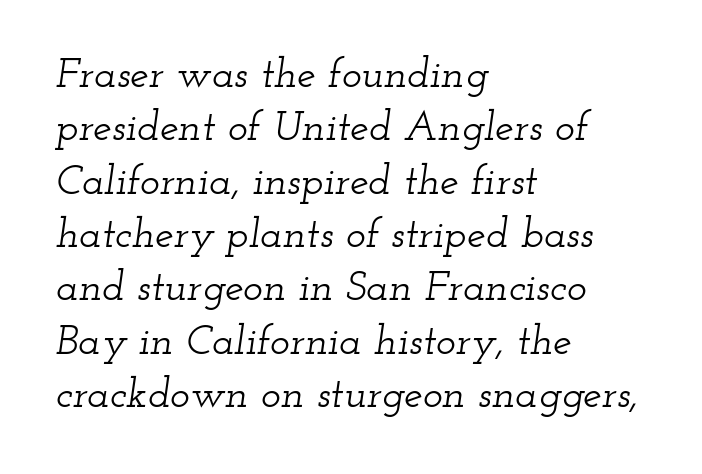
The image shows 42 px wide serif type, italic (leaning right); set left-aligned, normal line spacing (1.27x), normal letter spacing, not underlined; low stroke contrast and a small x-height.
